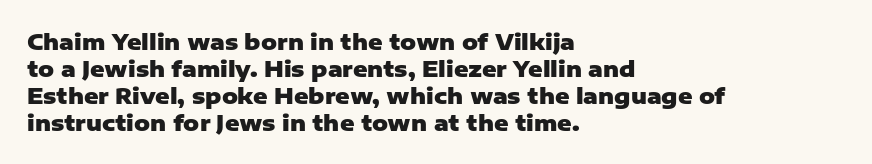
{"italic": "no", "bold": "yes", "underline": "no", "align": "left", "line_spacing_ratio": 1.23, "letter_spacing": "normal", "letter_spacing_em": 0.0, "glyph_px": 22}
